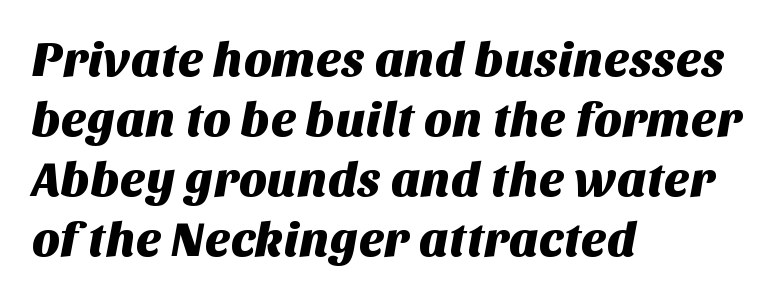
Q: Is the typeface a serif or a sans-serif typeface? A: Sans-serif.
Q: Is the text underlined? A: No.
Q: How is the paragraph aligned? A: Left-aligned.
Q: Is the spacing between letters normal or unusually wide? A: Normal.
Q: Is the spacing between lines tight, normal or loose? A: Normal.
Q: Width (condensed, normal, or wide)? A: Normal.
Q: Stroke contrast? A: Medium.
Q: x-height? A: Large.
Q: Monospaced? A: No.
